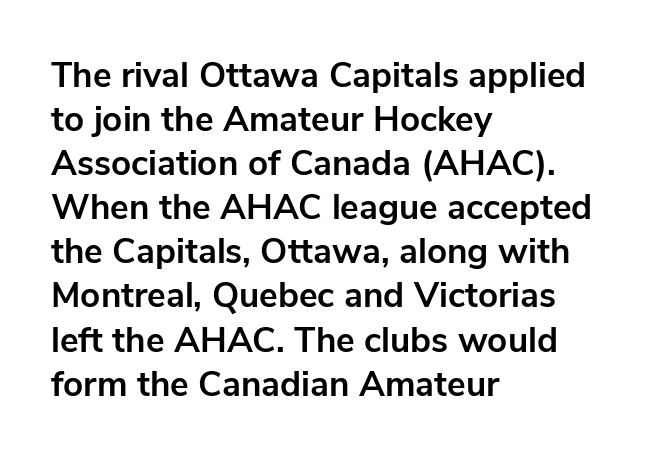
This sample uses plain, unmodified letter spacing. In terms of weight, the rendering is a true, heavy bold. Has an underline been added? It has not. Characters remain perfectly vertical along every line.
